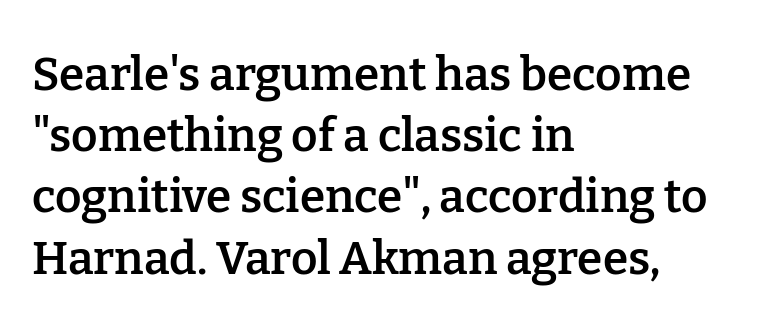
{"serif": "yes", "italic": "no", "bold": "semi", "weight": "semibold", "width": "normal", "stroke_contrast": "low", "x_height": "medium", "monospaced": "no", "underline": "no", "align": "left", "line_spacing": "normal", "line_spacing_ratio": 1.33, "letter_spacing": "normal", "letter_spacing_em": 0.0, "glyph_px": 46}
